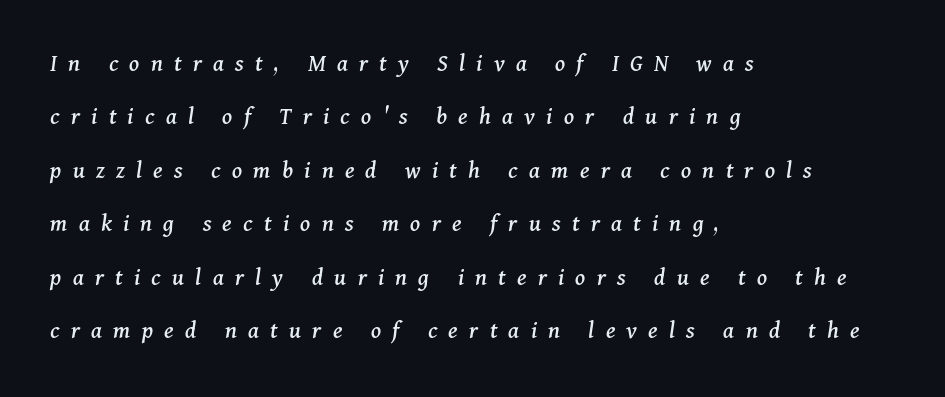
Q: Is the text italic (slanted)? A: Yes, it leans right by about 11 degrees.
Q: Is the text underlined? A: No.
Q: How is the paragraph aligned? A: Left-aligned.
Q: Is the spacing between letters normal or unusually wide? A: Unusually wide.
Q: Is the spacing between lines tight, normal or loose? A: Loose.
